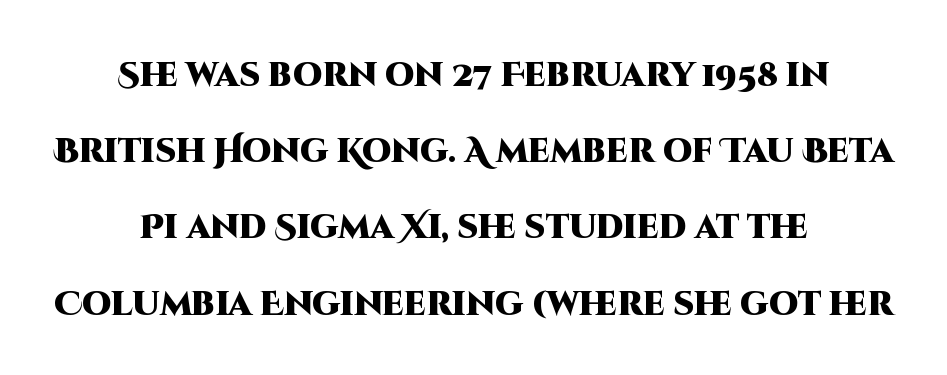
Q: Is the text bold? A: Yes.
Q: Is the text italic (slanted)? A: No, it is upright.
Q: Is the typeface a serif or a sans-serif typeface? A: Sans-serif.
Q: Is the text underlined? A: No.
Q: How is the paragraph aligned? A: Centered.
Q: Is the spacing between letters normal or unusually wide? A: Normal.
Q: Is the spacing between lines tight, normal or loose? A: Loose.
Q: Width (condensed, normal, or wide)? A: Normal.
Q: Stroke contrast? A: High.
Q: x-height? A: Large.
Q: Monospaced? A: No.
